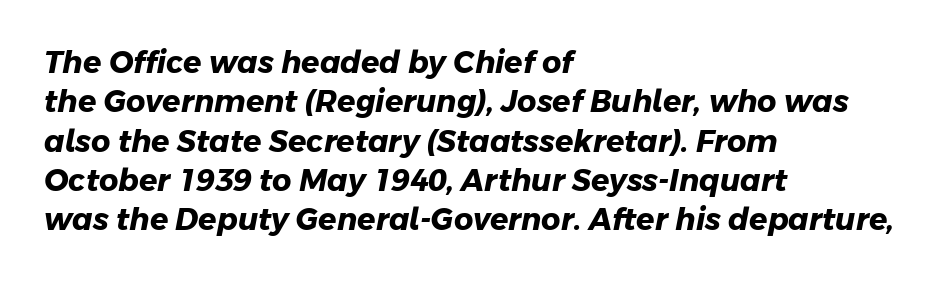
Q: Is the text bold? A: Yes.
Q: Is the typeface a serif or a sans-serif typeface? A: Sans-serif.
Q: Is the text underlined? A: No.
Q: How is the paragraph aligned? A: Left-aligned.
Q: Is the spacing between letters normal or unusually wide? A: Normal.
Q: Is the spacing between lines tight, normal or loose? A: Normal.
Q: Width (condensed, normal, or wide)? A: Normal.
Q: Stroke contrast? A: Low.
Q: x-height? A: Medium.
Q: Monospaced? A: No.
